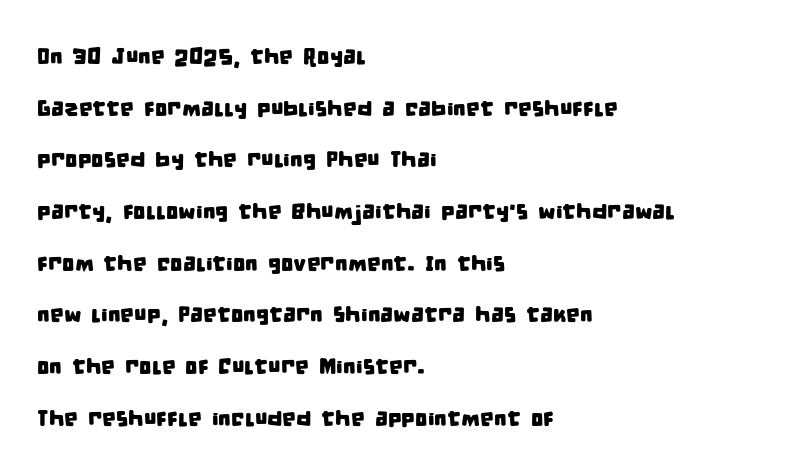
Q: Is the text underlined? A: No.
Q: How is the paragraph aligned? A: Left-aligned.
Q: Is the spacing between letters normal or unusually wide? A: Normal.
Q: Is the spacing between lines tight, normal or loose? A: Loose.
